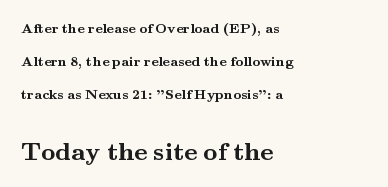
{"italic": "no", "bold": "yes", "underline": "no", "align": "left", "line_spacing": "loose", "line_spacing_ratio": 2.36, "letter_spacing": "normal", "letter_spacing_em": 0.0, "larger_block": "second", "size_ratio": 1.79, "glyph_px": 25}
